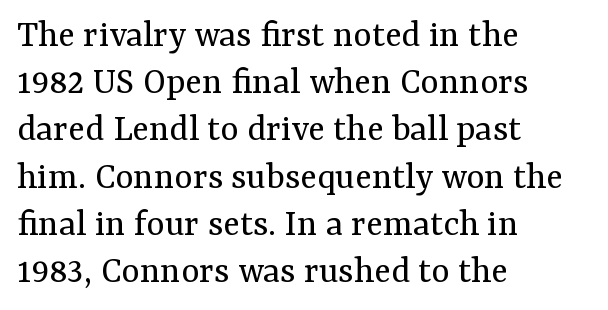
{"serif": "yes", "italic": "no", "bold": "no", "weight": "regular", "width": "normal", "stroke_contrast": "medium", "x_height": "medium", "monospaced": "no", "underline": "no", "align": "left", "line_spacing_ratio": 1.21, "letter_spacing": "normal", "letter_spacing_em": 0.0, "glyph_px": 39}
